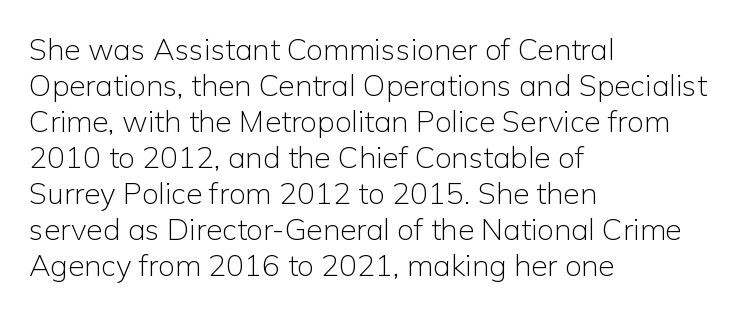
The image shows 30 px light sans-serif type, upright; set left-aligned, line spacing 1.2x, normal letter spacing, not underlined; low stroke contrast and a medium x-height.
